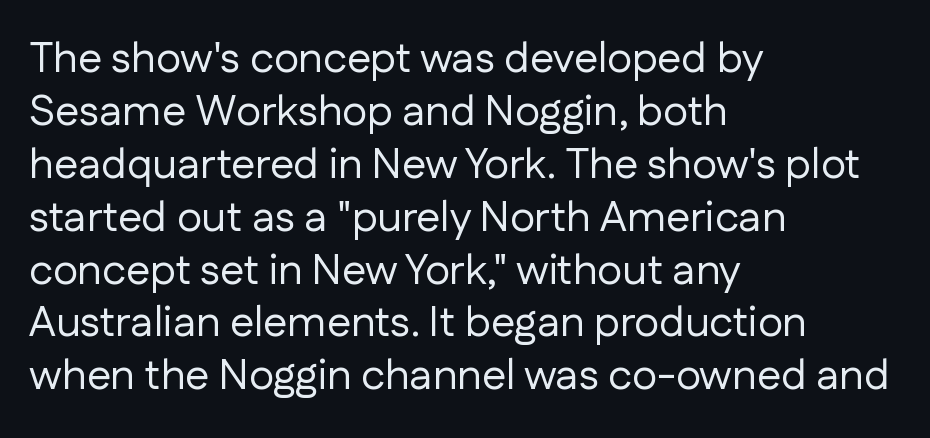
{"serif": "no", "italic": "no", "bold": "no", "weight": "regular", "width": "normal", "stroke_contrast": "low", "x_height": "medium", "monospaced": "no", "underline": "no", "align": "left", "line_spacing_ratio": 1.23, "letter_spacing": "normal", "letter_spacing_em": 0.0, "glyph_px": 43}
